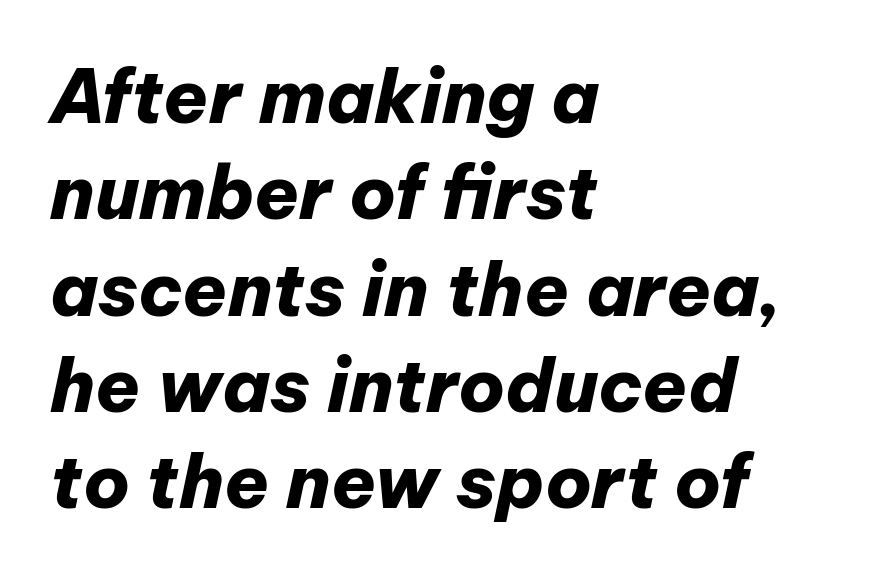
The image shows 73 px heavy type, italic (leaning right); set left-aligned, normal line spacing (1.32x), normal letter spacing, not underlined; low stroke contrast and a medium x-height.
